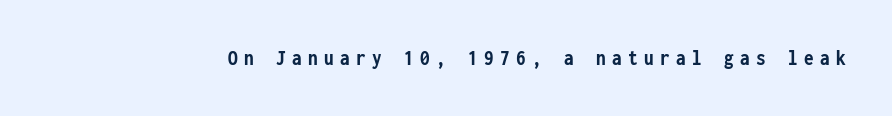
These lines have a slow, spaced-out rhythm from letter to letter. Do the letters lean? They stand straight. The space beneath each line is pristine and unruled. As a designer I'd log this as weight 700, bold.
